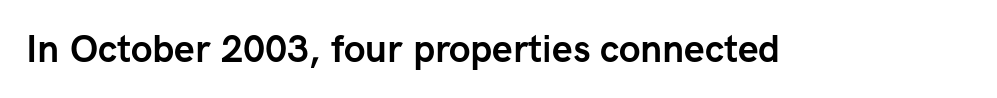
Tracking here is standard; glyphs follow each other at the usual distance. The rendering shows plain stroke endings on the letterforms — a sans-serif design. The foot of each line stays bare and open. The passage shown is emphatically bold.
